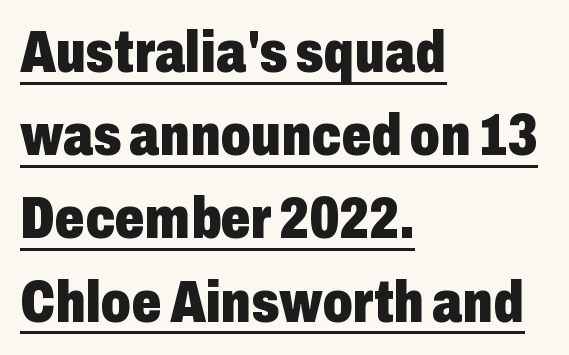
Notice how thick the strokes are: this is what a full bold looks like. Honestly, the row spacing looks completely unremarkable. Compared with typical body copy, the letter spacing here is the same. A sans-serif font was chosen for this passage.
